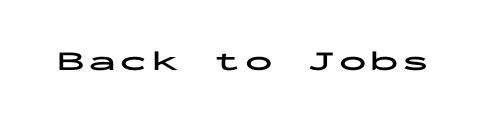
The image shows 28 px bold, wide sans-serif type, upright, monospaced; set not underlined; low stroke contrast and a medium x-height.
